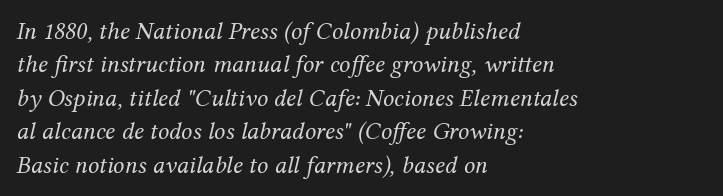
Q: Is the text bold? A: No.
Q: Is the text italic (slanted)? A: Yes, it leans right by about 12 degrees.
Q: Is the text underlined? A: No.
Q: How is the paragraph aligned? A: Left-aligned.
Q: Is the spacing between letters normal or unusually wide? A: Normal.
Q: Is the spacing between lines tight, normal or loose? A: Normal.
